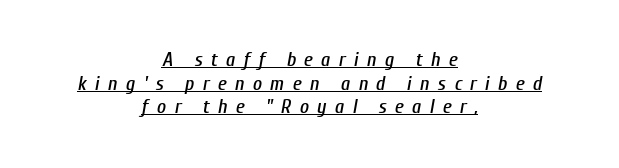
The image shows 20 px text type, italic (leaning right); set centered, line spacing 1.18x, unusually wide letter spacing (+0.41 em), underlined.
